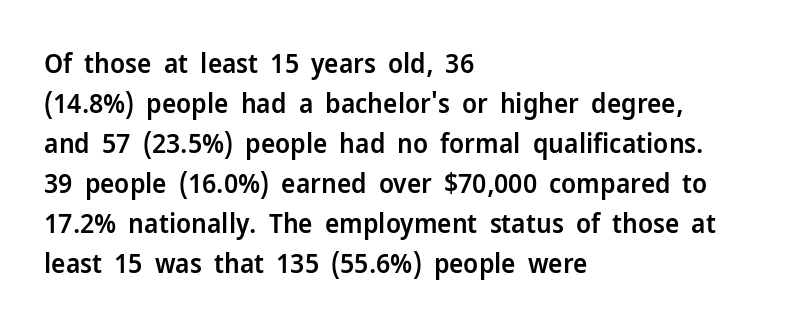
{"italic": "no", "bold": "semi", "underline": "no", "align": "left", "line_spacing": "normal", "line_spacing_ratio": 1.48, "letter_spacing": "normal", "letter_spacing_em": 0.0, "glyph_px": 27}
